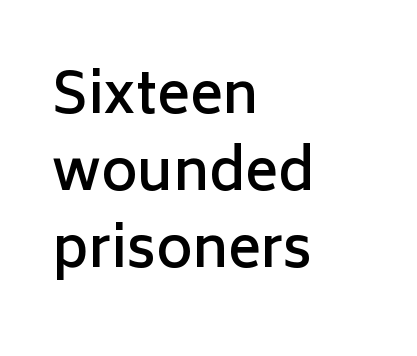
Q: Is the text bold? A: Semi-bold.
Q: Is the text italic (slanted)? A: No, it is upright.
Q: Is the typeface a serif or a sans-serif typeface? A: Sans-serif.
Q: Is the text underlined? A: No.
Q: How is the paragraph aligned? A: Left-aligned.
Q: Is the spacing between letters normal or unusually wide? A: Normal.
Q: Is the spacing between lines tight, normal or loose? A: Normal.
Q: Width (condensed, normal, or wide)? A: Normal.
Q: Stroke contrast? A: Low.
Q: x-height? A: Medium.
Q: Monospaced? A: No.
